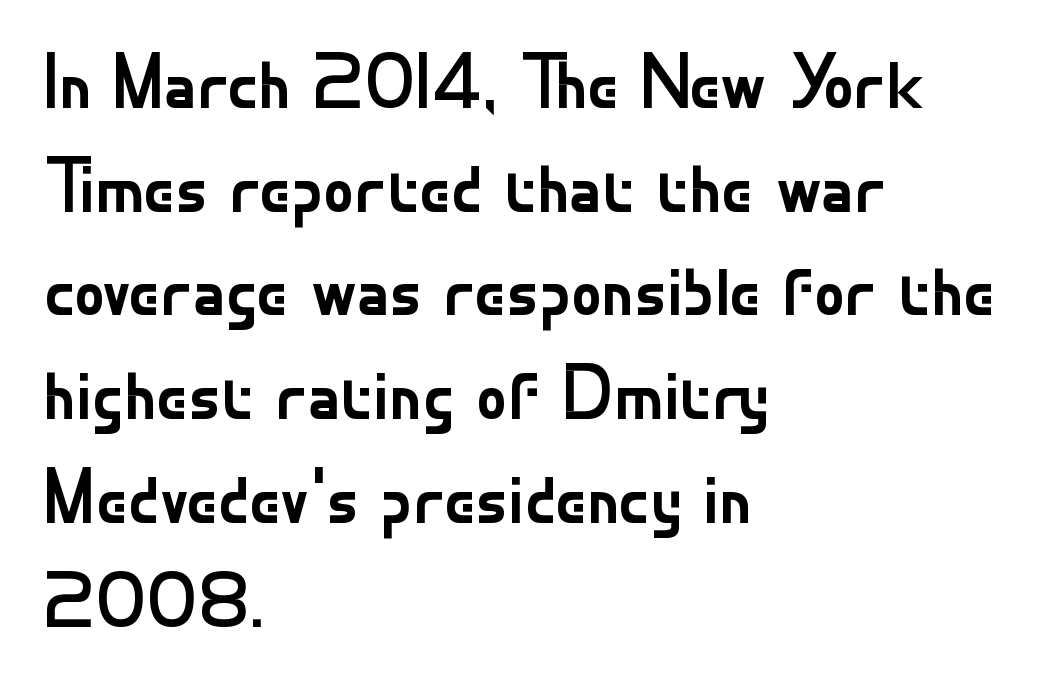
The image shows 78 px regular-weight sans-serif type, upright; set left-aligned, normal line spacing (1.33x), normal letter spacing, not underlined; low stroke contrast and a small x-height.
